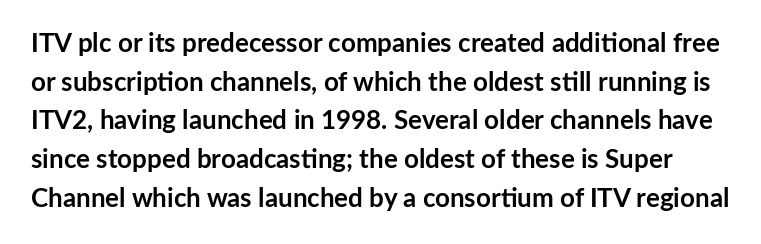
The image shows 26 px bold type, upright; set normal line spacing (1.49x), normal letter spacing, not underlined.
